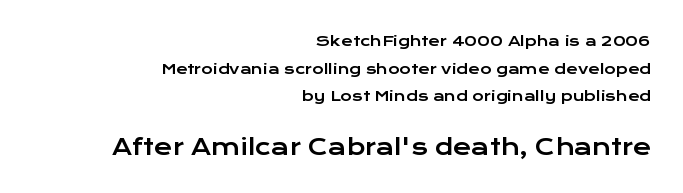
The image shows 22 px text type, upright; set right-aligned, loose line spacing (1.98x), normal letter spacing, not underlined; the second (bottom) block is 1.57x larger.
